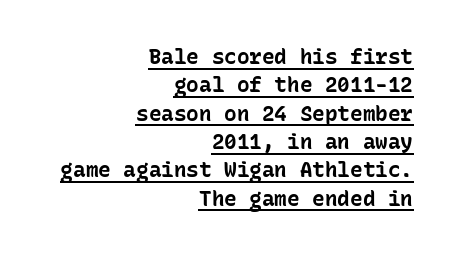
The image shows 21 px bold type, upright; set right-aligned, normal line spacing (1.35x), normal letter spacing, underlined.
